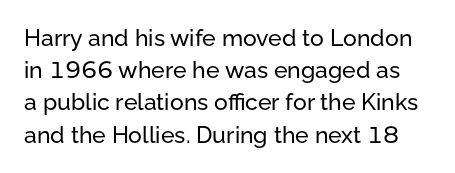
{"italic": "no", "underline": "no", "line_spacing": "normal", "line_spacing_ratio": 1.4, "letter_spacing": "normal", "letter_spacing_em": 0.0, "glyph_px": 23}
